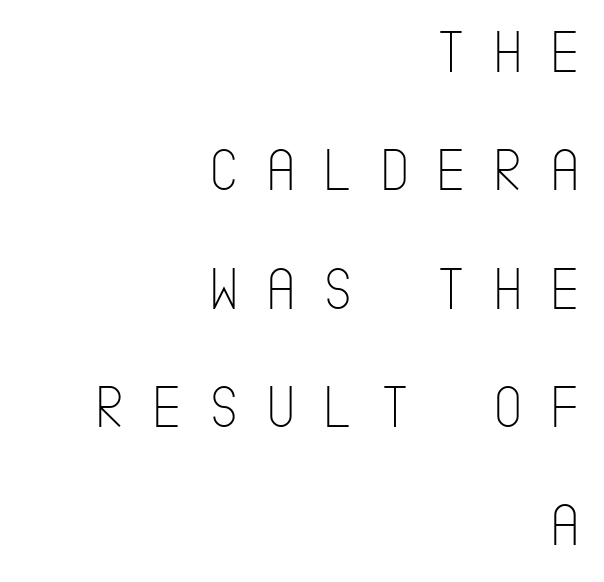
Q: Is the text bold? A: No.
Q: Is the text italic (slanted)? A: No, it is upright.
Q: Is the typeface a serif or a sans-serif typeface? A: Sans-serif.
Q: Is the text underlined? A: No.
Q: How is the paragraph aligned? A: Right-aligned.
Q: Is the spacing between letters normal or unusually wide? A: Unusually wide.
Q: Is the spacing between lines tight, normal or loose? A: Loose.
Q: Width (condensed, normal, or wide)? A: Condensed.
Q: Stroke contrast? A: Low.
Q: x-height? A: Large.
